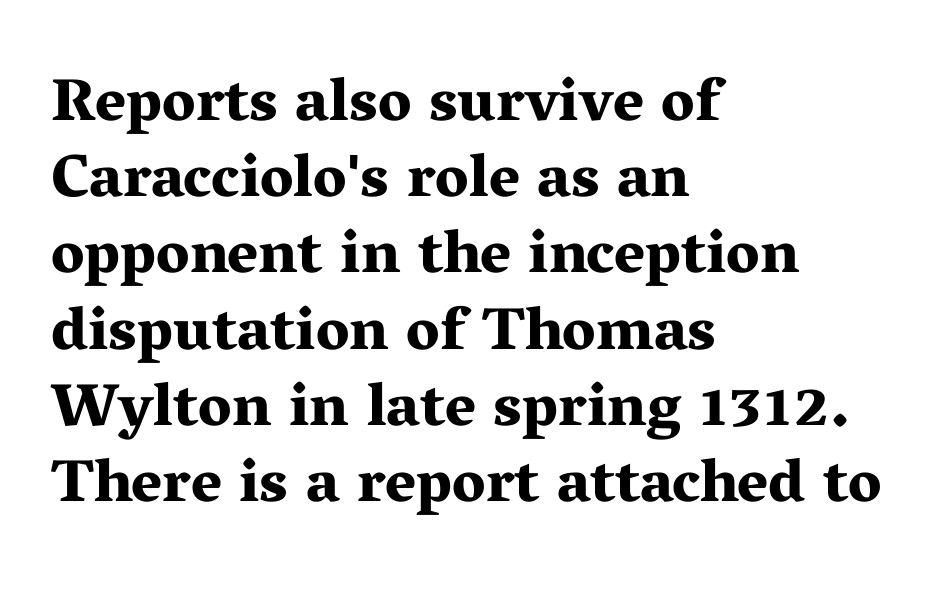
{"serif": "yes", "italic": "no", "bold": "yes", "weight": "bold", "width": "wide", "stroke_contrast": "medium", "x_height": "medium", "monospaced": "no", "underline": "no", "align": "left", "line_spacing": "normal", "line_spacing_ratio": 1.27, "letter_spacing": "normal", "letter_spacing_em": 0.0, "glyph_px": 60}
